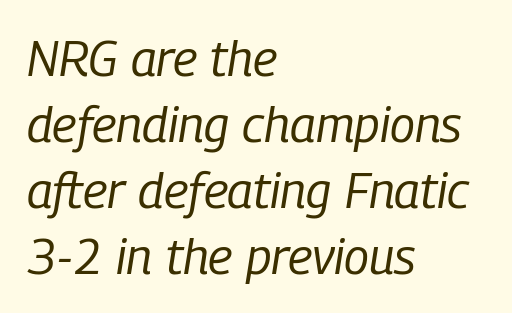
Is the block centered? No — it sits flush against the left margin. These lines are rendered in a variable-pitch font. Characters follow at the spacing the type designer built in. The line-height multiplier appears to be the usual default.
